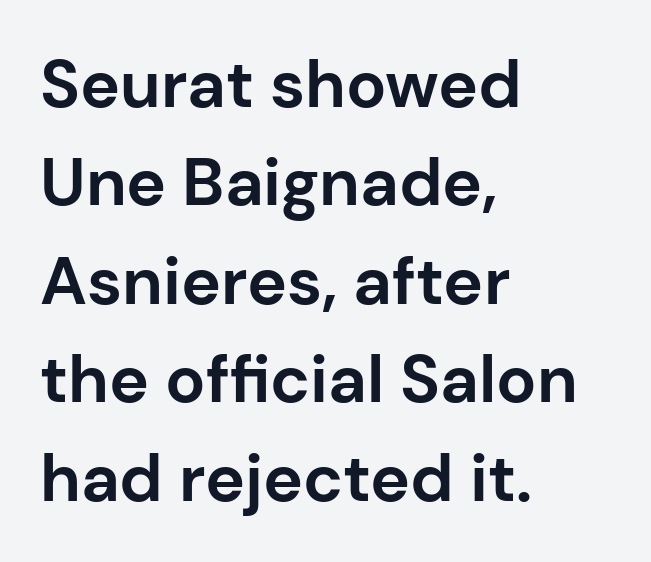
Notice how the passage keeps a crisp vertical edge on the left only. This sample uses an upright cut, with every glyph sitting square on the baseline. How are the letters spaced? Ordinarily, with no added tracking. Descenders hang freely into open space. Are there feet on the stems? There aren't — it's a sans.
